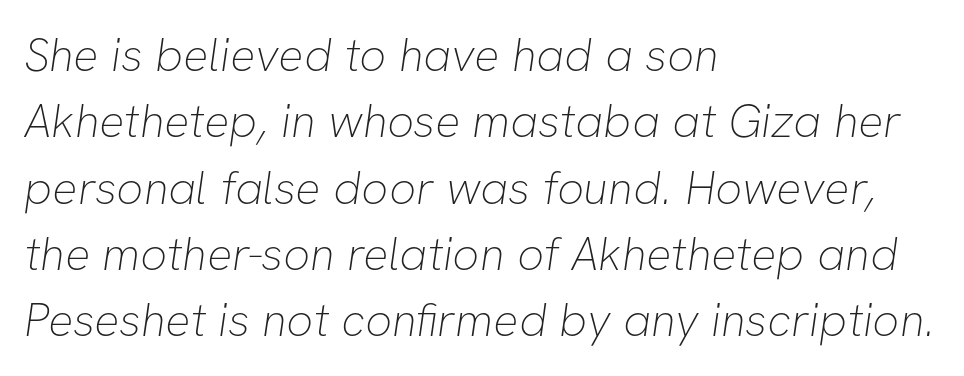
Q: Is the text bold? A: No.
Q: Is the typeface a serif or a sans-serif typeface? A: Sans-serif.
Q: Is the text underlined? A: No.
Q: How is the paragraph aligned? A: Left-aligned.
Q: Is the spacing between letters normal or unusually wide? A: Normal.
Q: Is the spacing between lines tight, normal or loose? A: Normal.
Q: Width (condensed, normal, or wide)? A: Normal.
Q: Stroke contrast? A: Low.
Q: x-height? A: Medium.
Q: Monospaced? A: No.
